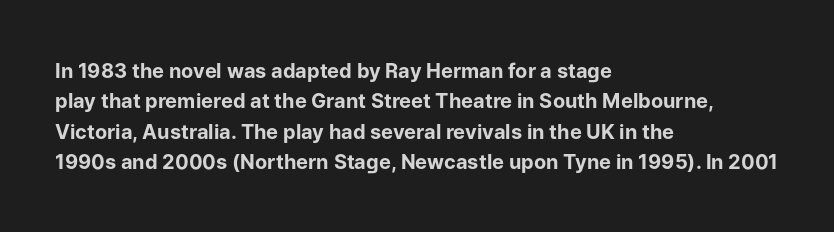
{"italic": "no", "bold": "yes", "underline": "no", "align": "left", "line_spacing": "normal", "line_spacing_ratio": 1.52, "letter_spacing": "normal", "letter_spacing_em": 0.0, "glyph_px": 20}
